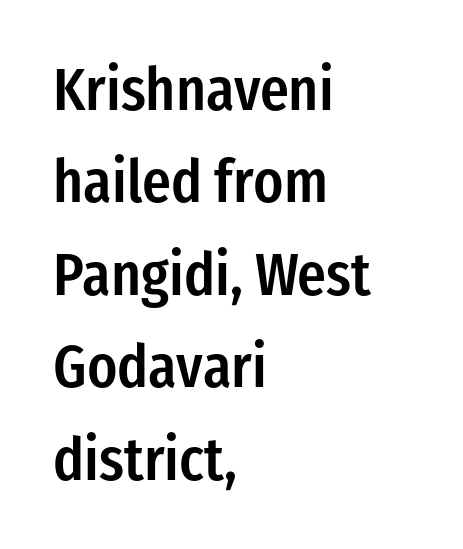
Q: Is the text bold? A: Semi-bold.
Q: Is the text italic (slanted)? A: No, it is upright.
Q: Is the typeface a serif or a sans-serif typeface? A: Sans-serif.
Q: Is the text underlined? A: No.
Q: How is the paragraph aligned? A: Left-aligned.
Q: Is the spacing between letters normal or unusually wide? A: Normal.
Q: Is the spacing between lines tight, normal or loose? A: Normal.
Q: Width (condensed, normal, or wide)? A: Condensed.
Q: Stroke contrast? A: Low.
Q: x-height? A: Medium.
Q: Monospaced? A: No.
